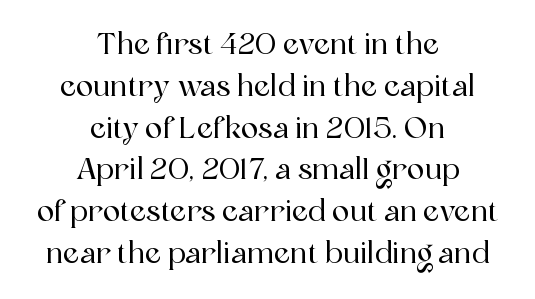
The image shows 29 px serif type, upright; set centered, normal line spacing (1.44x), normal letter spacing, not underlined; a medium x-height.
